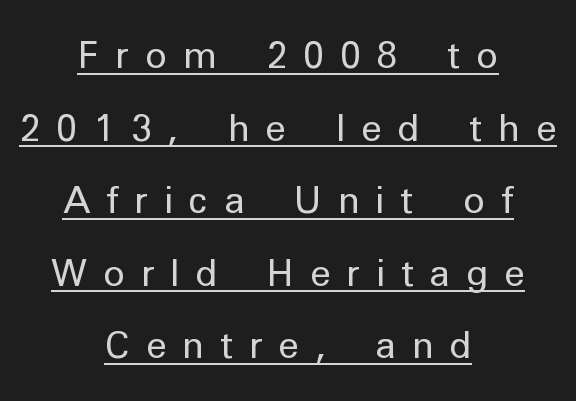
Q: Is the text bold? A: No.
Q: Is the text italic (slanted)? A: No, it is upright.
Q: Is the typeface a serif or a sans-serif typeface? A: Sans-serif.
Q: Is the text underlined? A: Yes.
Q: How is the paragraph aligned? A: Centered.
Q: Is the spacing between letters normal or unusually wide? A: Unusually wide.
Q: Is the spacing between lines tight, normal or loose? A: Loose.
Q: Width (condensed, normal, or wide)? A: Normal.
Q: Stroke contrast? A: Low.
Q: x-height? A: Medium.
Q: Monospaced? A: No.
